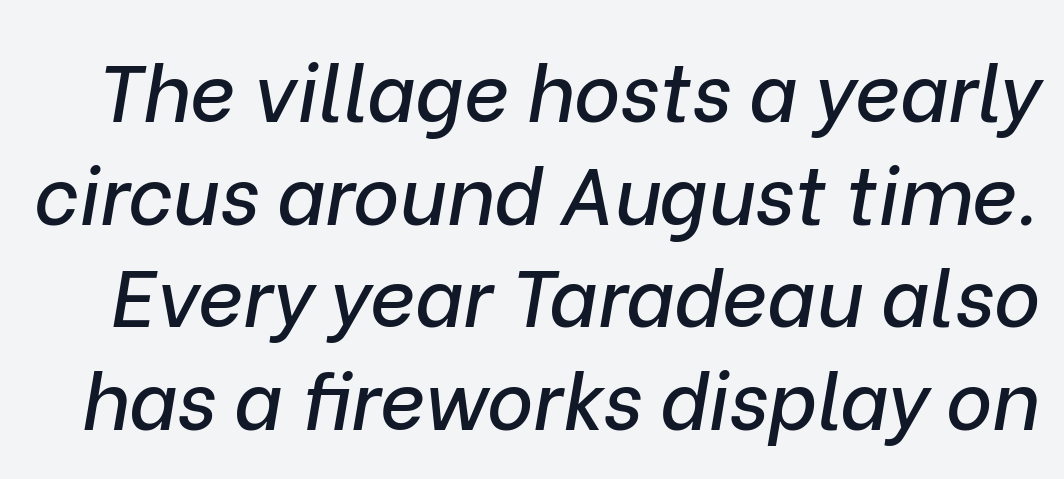
Q: Is the text italic (slanted)? A: Yes, it leans right by about 9 degrees.
Q: Is the text underlined? A: No.
Q: Is the spacing between letters normal or unusually wide? A: Normal.
Q: Is the spacing between lines tight, normal or loose? A: Normal.
Q: Width (condensed, normal, or wide)? A: Normal.
Q: Stroke contrast? A: Low.
Q: x-height? A: Medium.
Q: Monospaced? A: No.
